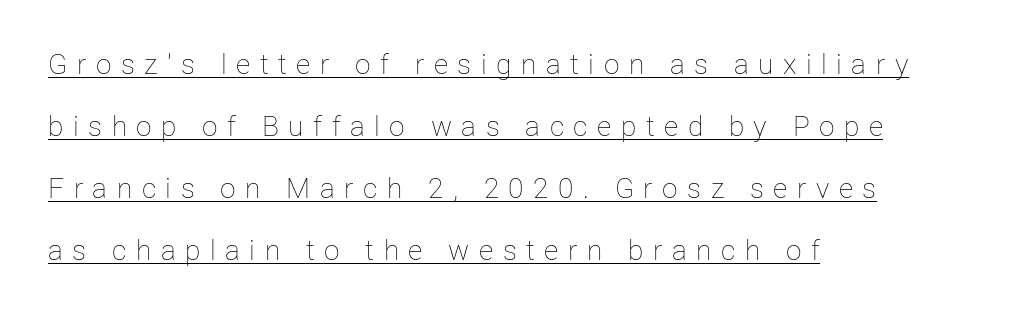
Q: Is the text bold? A: No.
Q: Is the text italic (slanted)? A: No, it is upright.
Q: Is the text underlined? A: Yes.
Q: How is the paragraph aligned? A: Left-aligned.
Q: Is the spacing between letters normal or unusually wide? A: Unusually wide.
Q: Is the spacing between lines tight, normal or loose? A: Loose.
Q: Width (condensed, normal, or wide)? A: Normal.
Q: Stroke contrast? A: Low.
Q: x-height? A: Medium.
Q: Monospaced? A: No.
